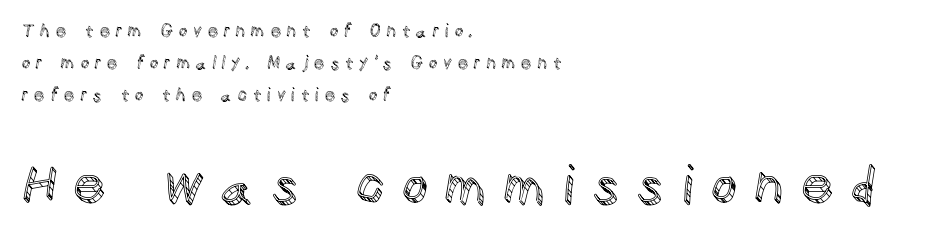
The image shows 52 px text type; set left-aligned, line spacing 1.87x, unusually wide letter spacing (+0.32 em), not underlined; the second (bottom) block is 3.06x larger; a large x-height.
